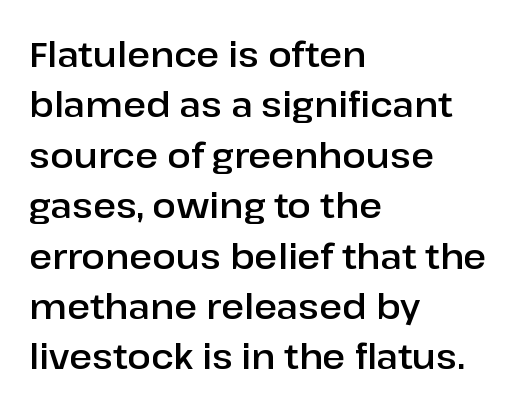
The image shows 35 px sans-serif type, upright; set left-aligned, normal line spacing (1.44x), normal letter spacing, not underlined; low stroke contrast and a medium x-height.
